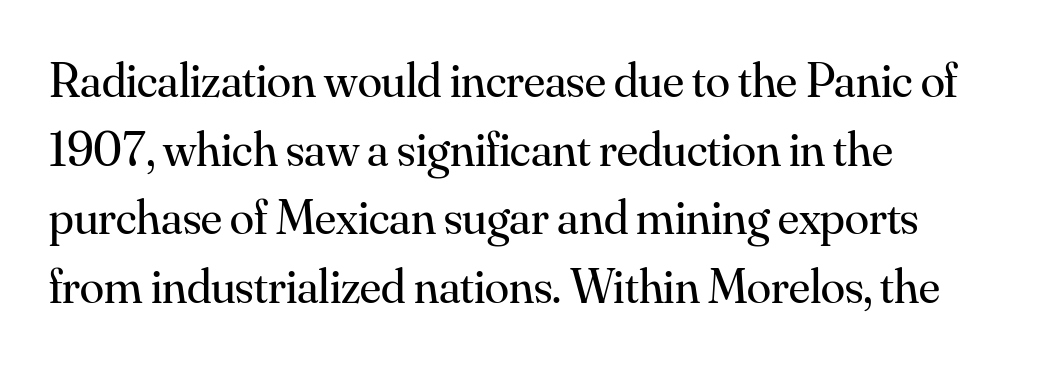
Unmarked baselines from the first word to the last. Line spacing here is normal. Short and long lines alike share a common starting point at left. A typesetter would call this zero additional tracking. Stroke mass is kept to a normal reading level or below.
